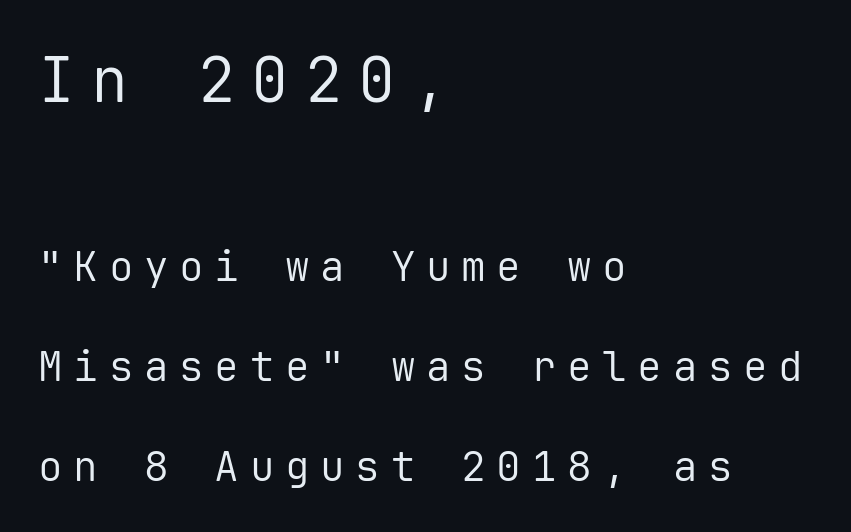
{"serif": "no", "italic": "no", "bold": "no", "weight": "regular", "width": "normal", "stroke_contrast": "low", "x_height": "medium", "monospaced": "yes", "underline": "no", "align": "left", "line_spacing": "loose", "line_spacing_ratio": 2.44, "letter_spacing": "wide", "letter_spacing_em": 0.26, "larger_block": "first", "size_ratio": 1.51, "glyph_px": 62}
